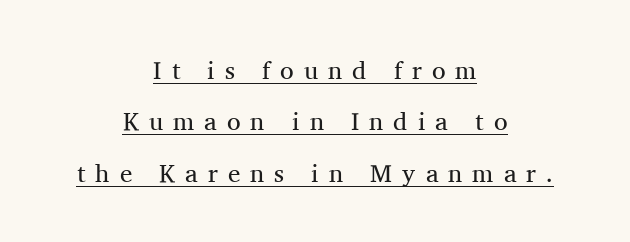
The image shows 25 px text type, upright; set centered, loose line spacing (2.06x), unusually wide letter spacing (+0.4 em), underlined.
